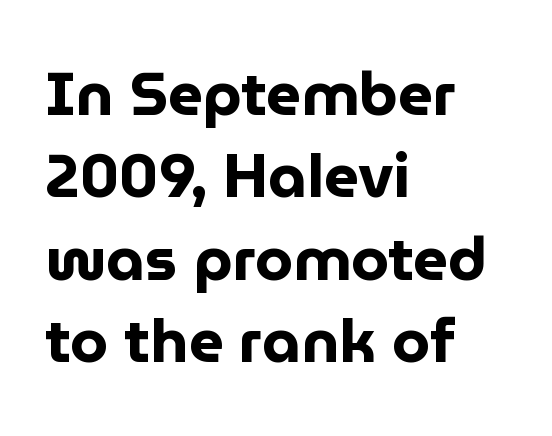
Leftover space on each line is placed entirely after the last word. The passage shown is typeset with a sans-serif family. Do the letters lean? They stand straight. The strip under each line holds only bare page. Normally led — the rows are evenly, conventionally spaced. The face used here is proportionally spaced, like ordinary book or web type.
